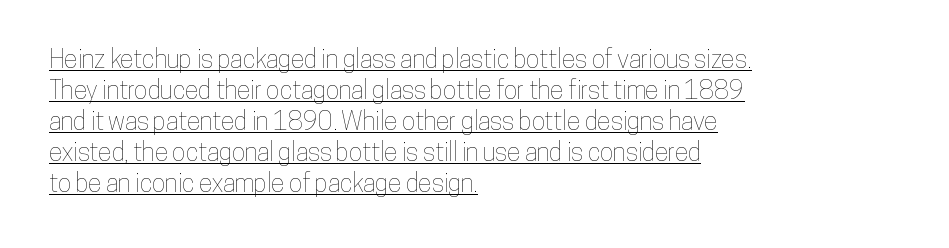
{"italic": "no", "underline": "yes", "align": "left", "line_spacing_ratio": 1.24, "letter_spacing": "normal", "letter_spacing_em": 0.0, "glyph_px": 25}
